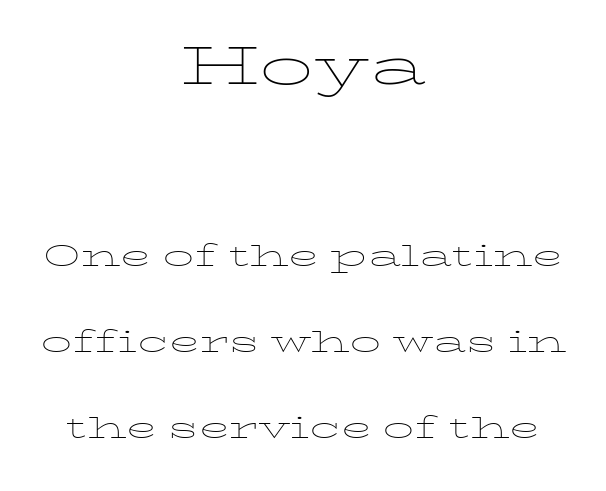
Leftover space on each line is divided equally before and after the words. The leading is generous, giving the passage an open texture. Typesetter's note — upper block bumped up in size, lower block left smaller. This rendering leaves character spacing at its baseline value. Italic? Not at all — the glyphs are vertical.
